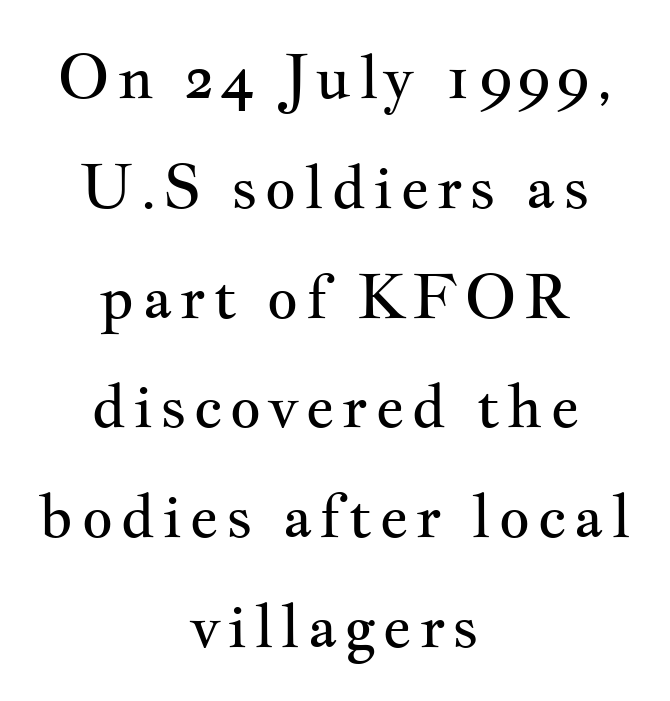
The image shows 61 px regular-weight, wide serif type, upright; set centered, line spacing 1.8x, not underlined; medium stroke contrast and a small x-height.
